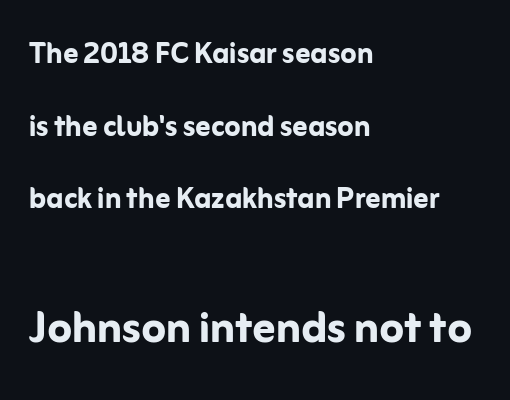
{"serif": "no", "italic": "no", "bold": "yes", "weight": "semibold", "width": "normal", "stroke_contrast": "low", "x_height": "medium", "monospaced": "no", "underline": "no", "align": "left", "line_spacing": "loose", "line_spacing_ratio": 1.96, "letter_spacing": "normal", "letter_spacing_em": 0.0, "larger_block": "second", "size_ratio": 1.51, "glyph_px": 56}
